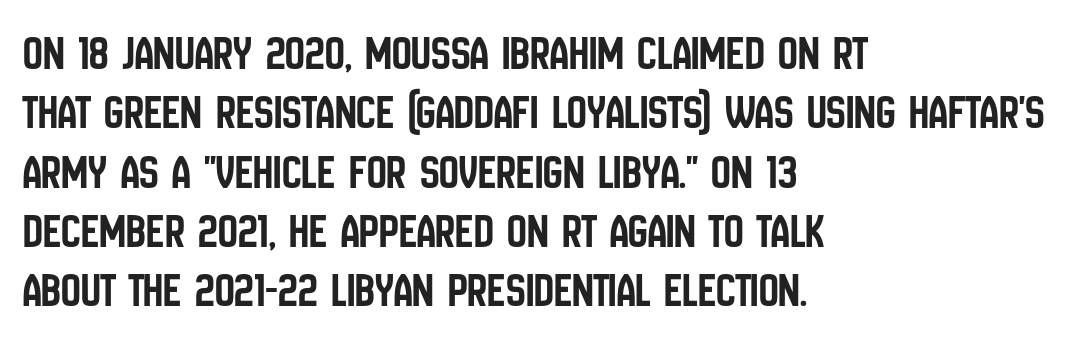
{"serif": "no", "italic": "no", "width": "condensed", "stroke_contrast": "low", "x_height": "large", "monospaced": "no", "underline": "no", "align": "left", "line_spacing_ratio": 1.21, "letter_spacing": "normal", "letter_spacing_em": 0.0, "glyph_px": 49}
